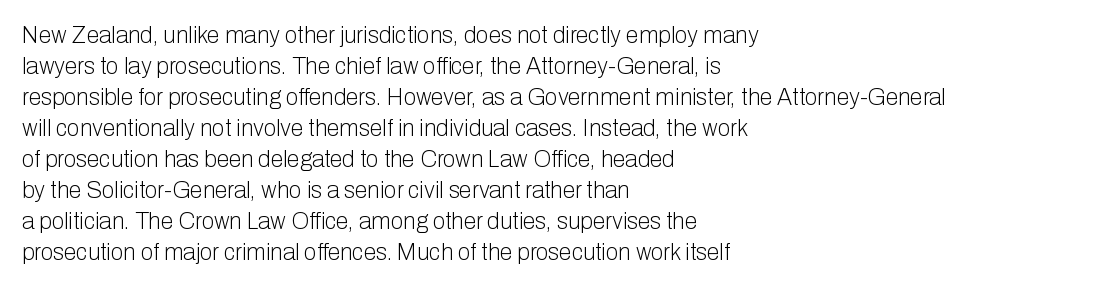
Q: Is the text bold? A: No.
Q: Is the text italic (slanted)? A: No, it is upright.
Q: Is the text underlined? A: No.
Q: How is the paragraph aligned? A: Left-aligned.
Q: Is the spacing between letters normal or unusually wide? A: Normal.
Q: Is the spacing between lines tight, normal or loose? A: Normal.
